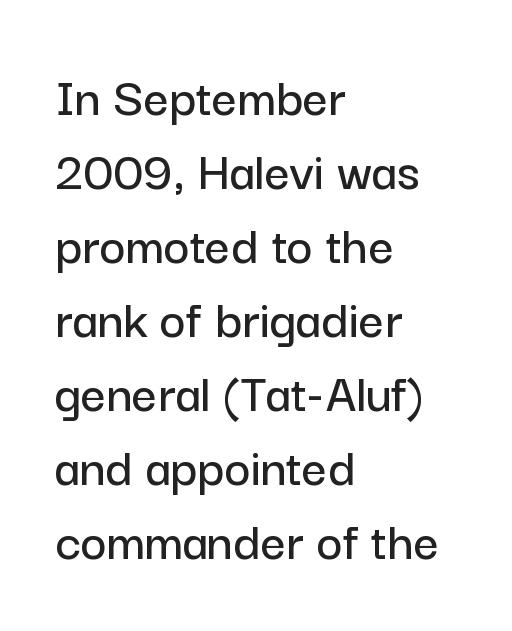
The image shows 56 px sans-serif type, upright; set left-aligned, normal line spacing (1.32x), normal letter spacing, not underlined; low stroke contrast and a medium x-height.
